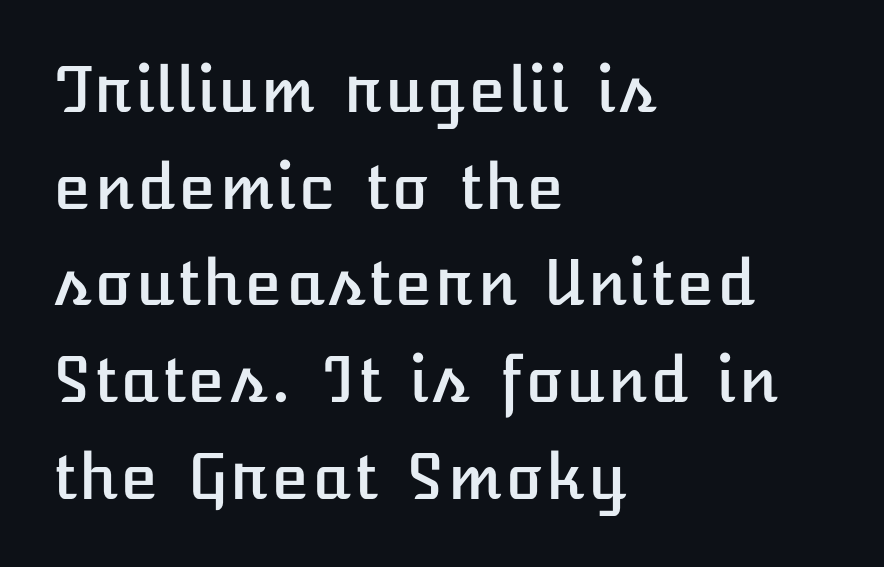
The image shows 62 px text type, upright; set left-aligned, normal line spacing (1.56x), normal letter spacing, not underlined; low stroke contrast and a medium x-height.
